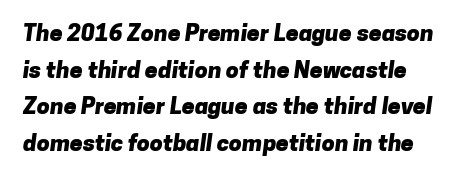
{"bold": "yes", "underline": "no", "align": "left", "line_spacing": "normal", "line_spacing_ratio": 1.59, "letter_spacing": "normal", "letter_spacing_em": 0.0, "glyph_px": 23}
